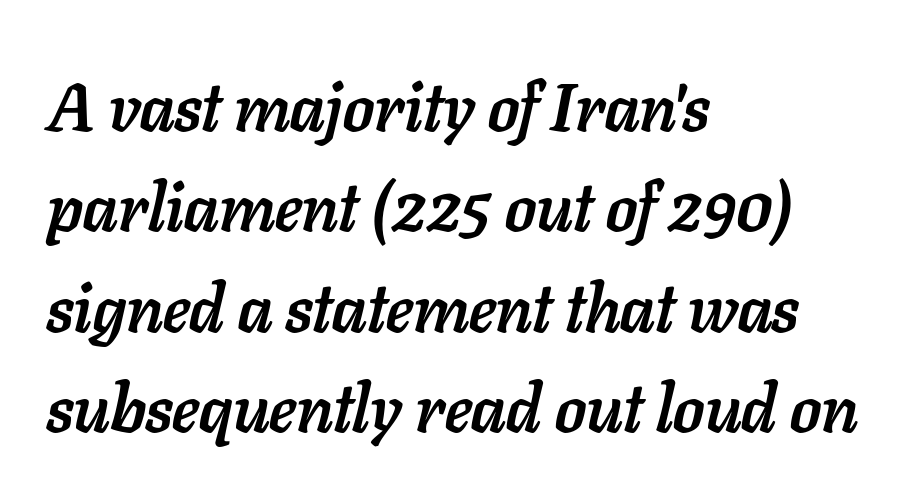
The image shows 67 px semibold type, italic (leaning right); set left-aligned, normal line spacing (1.5x), normal letter spacing, not underlined; low stroke contrast and a medium x-height.
